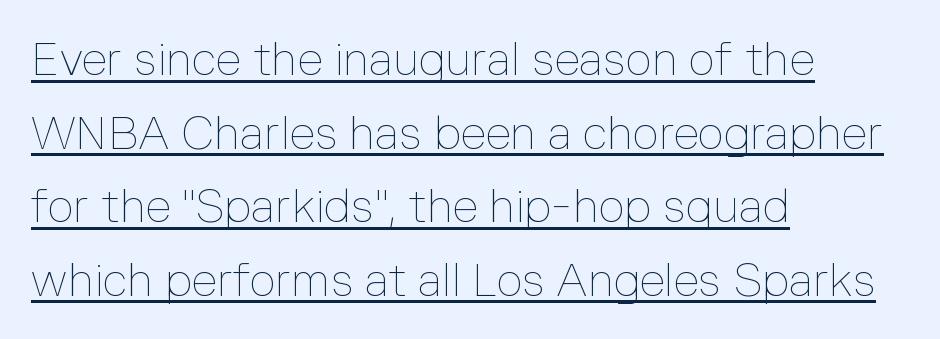
The typesetter has applied underlining to the passage shown. Is there much room between lines? A standard amount, neither cramped nor airy. These lines are set flush left with a ragged right edge. Counters stay open thanks to moderate or lighter strokes.
